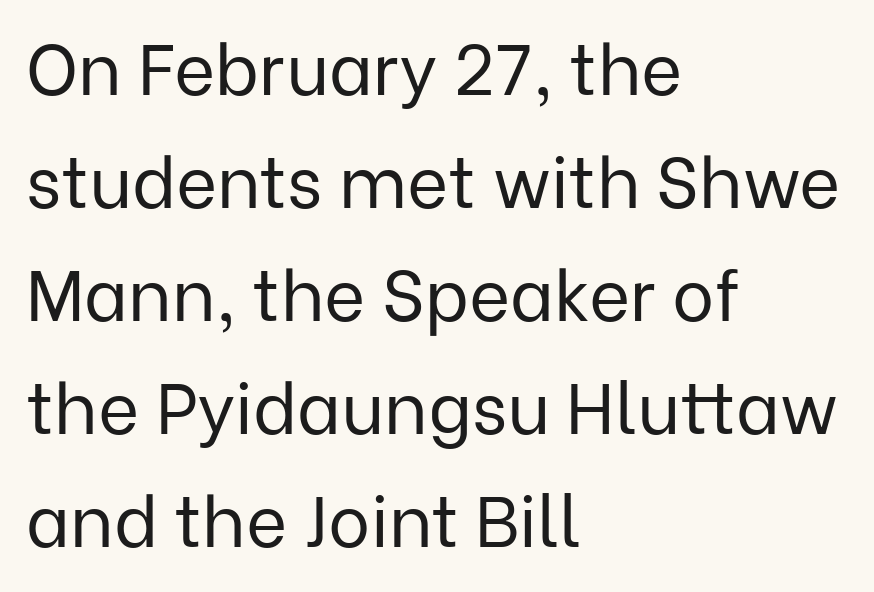
{"serif": "no", "italic": "no", "bold": "no", "weight": "regular", "width": "normal", "stroke_contrast": "low", "x_height": "medium", "monospaced": "no", "underline": "no", "align": "left", "line_spacing": "normal", "line_spacing_ratio": 1.59, "letter_spacing": "normal", "letter_spacing_em": 0.0, "glyph_px": 71}
